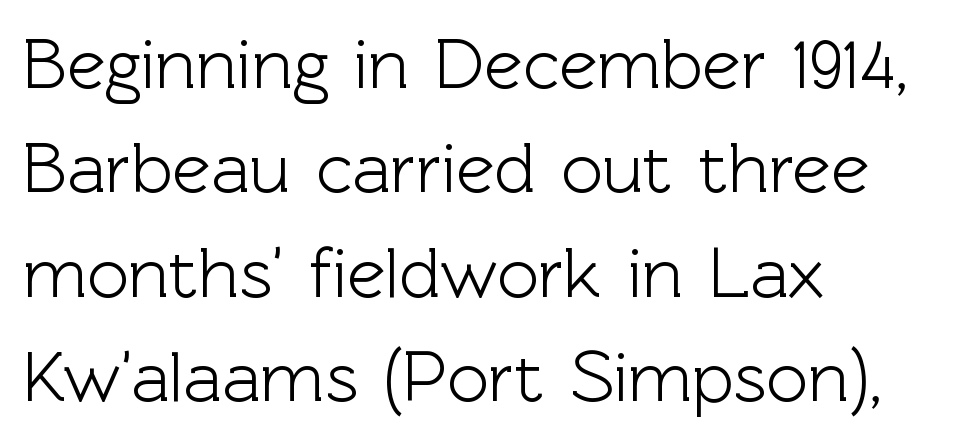
{"serif": "no", "italic": "no", "width": "normal", "x_height": "medium", "monospaced": "no", "underline": "no", "align": "left", "line_spacing": "normal", "line_spacing_ratio": 1.45, "letter_spacing": "normal", "letter_spacing_em": 0.0, "glyph_px": 72}
